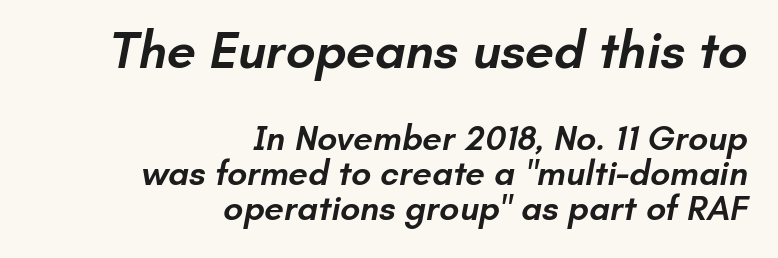
The image shows 52 px semibold sans-serif type; set right-aligned, tight line spacing (1.0x), normal letter spacing, not underlined; the first (top) block is 1.49x larger; low stroke contrast and a small x-height.
